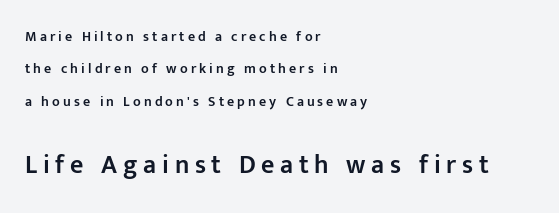
The image shows 26 px text type, upright; set left-aligned, loose line spacing (2.32x), unusually wide letter spacing (+0.22 em), not underlined; the second (bottom) block is 1.86x larger.
